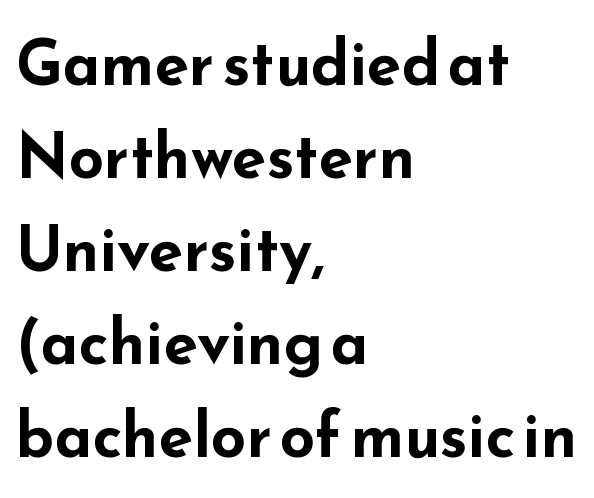
The type is set solid horizontally, with unmodified tracking. Ascenders rise straight up at ninety degrees. Proportional: the letters do not fall into vertical columns. The rag falls on the right side of this text block. The space beneath each line is pristine and unruled. The letters carry no serifs — their stems end cleanly without finishing strokes.
